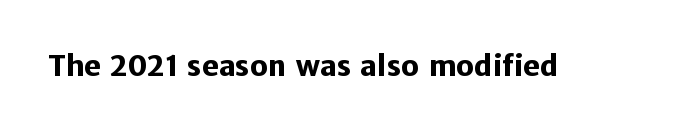
Is the type bold? Yes — the strokes are clearly thick and heavy. In terms of letterspacing, this is plain default setting. The space directly below the letters is spotless. Check where the strokes stop: nothing finishes them off — pure sans. Each letter keeps its own natural width here, so spacing adapts to shape.
